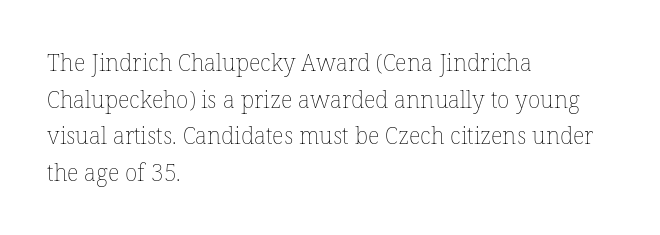
Notice how descenders clear the ascenders below comfortably — that's standard leading. Heft: none added — not bold. Posture: upright roman. The tracking reads as untouched default to a designer's eye. If you drew a ruler down the left edge, every line would touch it.
